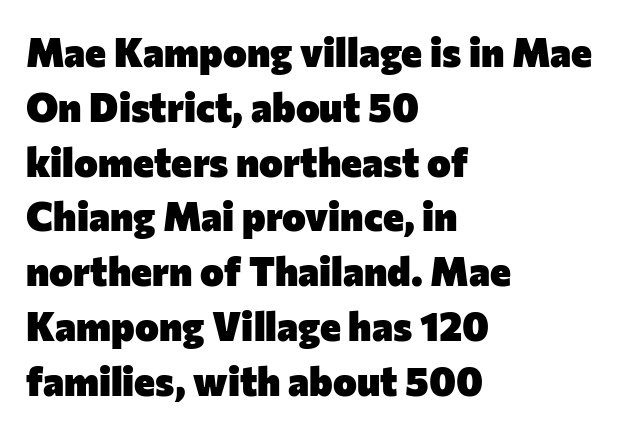
A typesetter would mark this as roman, not italic. Type style note: lacks serifs. The glyphs have the mass of a bold cut. Looks like regular typesetting: each glyph gets only the width it needs. Where is the straight margin? On the left.
